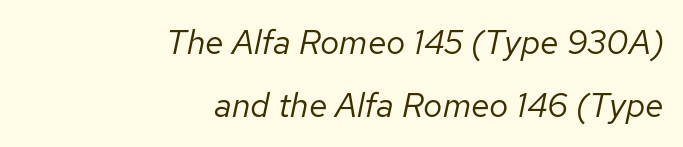
The image shows 34 px regular-weight type, italic (leaning right); set right-aligned, line spacing 1.84x, normal letter spacing, not underlined; low stroke contrast and a medium x-height.
